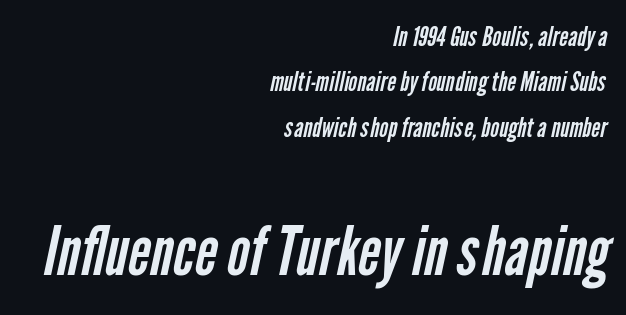
{"serif": "no", "bold": "no", "weight": "regular", "width": "condensed", "stroke_contrast": "low", "x_height": "medium", "monospaced": "no", "underline": "no", "align": "right", "line_spacing": "normal", "line_spacing_ratio": 1.68, "letter_spacing": "normal", "letter_spacing_em": 0.0, "larger_block": "second", "size_ratio": 2.52, "glyph_px": 68}
